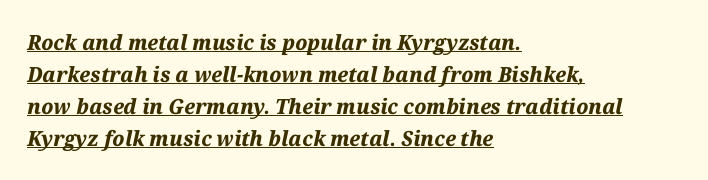
{"italic": "yes", "lean": "right", "slant_degrees": 12, "bold": "yes", "underline": "yes", "align": "left", "line_spacing": "normal", "line_spacing_ratio": 1.52, "letter_spacing": "normal", "letter_spacing_em": 0.0, "glyph_px": 21}
